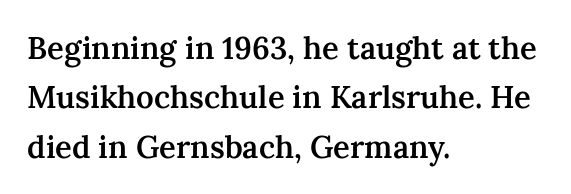
{"serif": "yes", "italic": "no", "bold": "semi", "weight": "semibold", "width": "normal", "stroke_contrast": "medium", "x_height": "medium", "monospaced": "no", "underline": "no", "align": "left", "line_spacing": "normal", "line_spacing_ratio": 1.59, "letter_spacing": "normal", "letter_spacing_em": 0.0, "glyph_px": 31}
